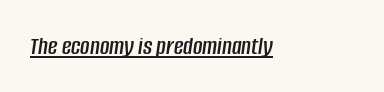
The typography opts for an oblique posture over an upright one. This rendering leaves character spacing at its baseline value. What decoration does the sample have? An underline. This rendering uses left alignment, leaving the right contour irregular.
